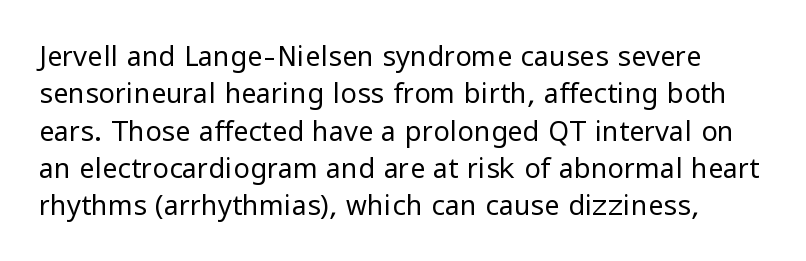
The image shows 27 px text type, upright; set normal line spacing (1.38x), normal letter spacing, not underlined.
